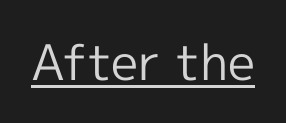
{"serif": "no", "italic": "no", "bold": "no", "weight": "regular", "width": "normal", "x_height": "medium", "monospaced": "no", "underline": "yes", "letter_spacing": "normal", "letter_spacing_em": 0.0, "glyph_px": 49}
